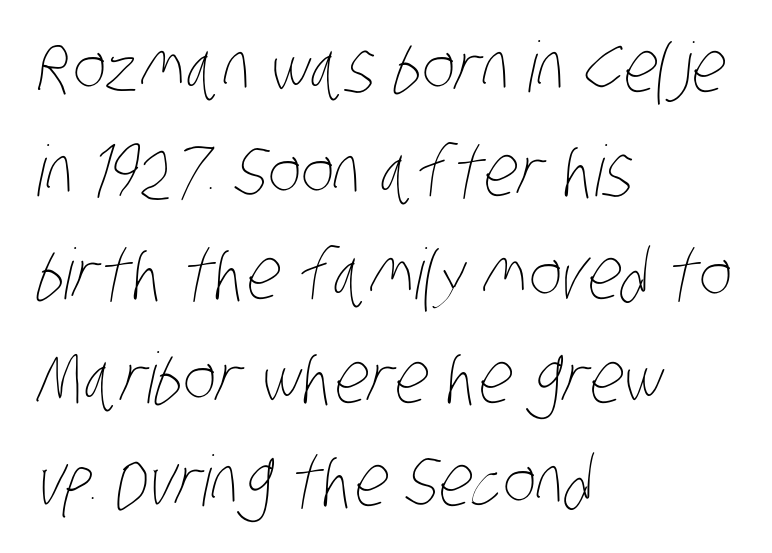
The image shows 70 px thin, condensed type; set left-aligned, normal line spacing (1.48x), normal letter spacing, not underlined; low stroke contrast and a large x-height.
